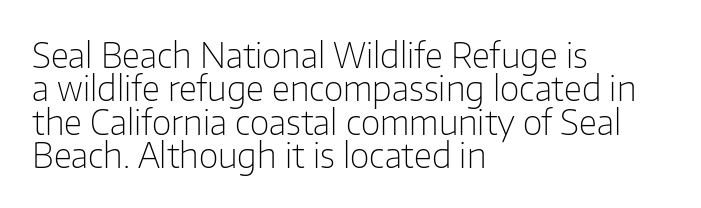
Tightly led — the rows are bunched. In terms of letterform style, serifs are entirely absent. This rendering leaves character spacing at its baseline value. You can tell it's not italic because the verticals are truly vertical.
